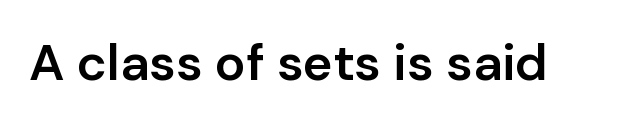
{"serif": "no", "italic": "no", "bold": "semi", "weight": "semibold", "width": "normal", "stroke_contrast": "low", "x_height": "medium", "monospaced": "no", "underline": "no", "letter_spacing": "normal", "letter_spacing_em": 0.0, "glyph_px": 51}
